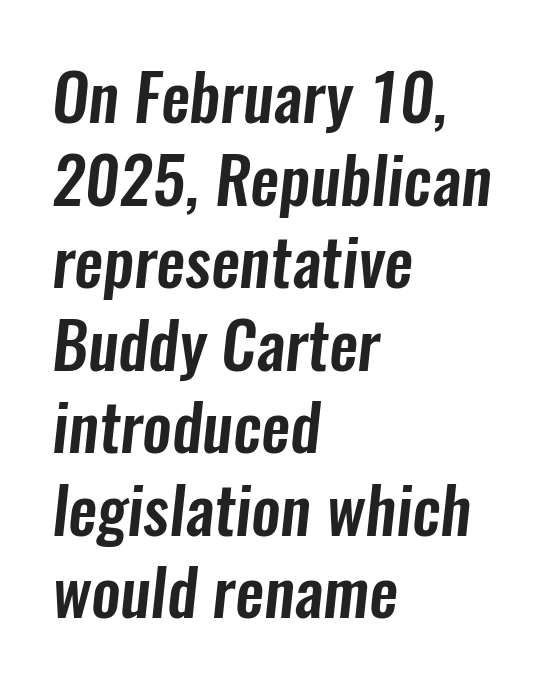
Q: Is the typeface a serif or a sans-serif typeface? A: Sans-serif.
Q: Is the text underlined? A: No.
Q: How is the paragraph aligned? A: Left-aligned.
Q: Is the spacing between letters normal or unusually wide? A: Normal.
Q: Is the spacing between lines tight, normal or loose? A: Normal.
Q: Width (condensed, normal, or wide)? A: Condensed.
Q: Stroke contrast? A: Low.
Q: x-height? A: Medium.
Q: Monospaced? A: No.
